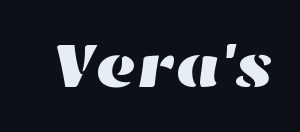
The image shows 63 px wide type; set normal letter spacing, not underlined; high stroke contrast and a medium x-height.
